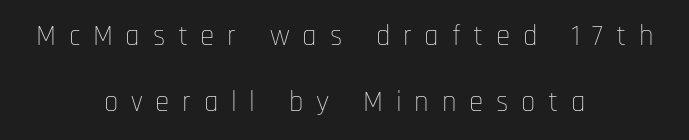
Q: Is the text bold? A: No.
Q: Is the text italic (slanted)? A: No, it is upright.
Q: Is the typeface a serif or a sans-serif typeface? A: Sans-serif.
Q: Is the text underlined? A: No.
Q: How is the paragraph aligned? A: Centered.
Q: Is the spacing between letters normal or unusually wide? A: Unusually wide.
Q: Is the spacing between lines tight, normal or loose? A: Loose.
Q: Width (condensed, normal, or wide)? A: Condensed.
Q: Stroke contrast? A: Low.
Q: x-height? A: Large.
Q: Monospaced? A: No.
